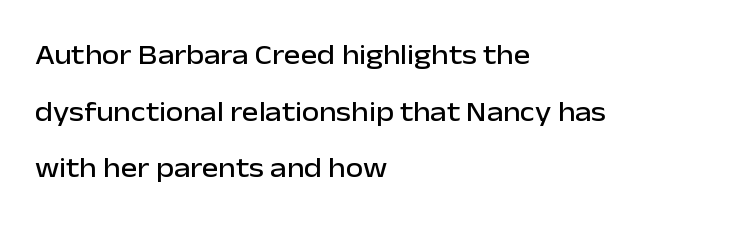
Q: Is the text italic (slanted)? A: No, it is upright.
Q: Is the typeface a serif or a sans-serif typeface? A: Sans-serif.
Q: Is the text underlined? A: No.
Q: How is the paragraph aligned? A: Left-aligned.
Q: Is the spacing between letters normal or unusually wide? A: Normal.
Q: Is the spacing between lines tight, normal or loose? A: Loose.
Q: Width (condensed, normal, or wide)? A: Normal.
Q: Stroke contrast? A: Low.
Q: x-height? A: Medium.
Q: Monospaced? A: No.
